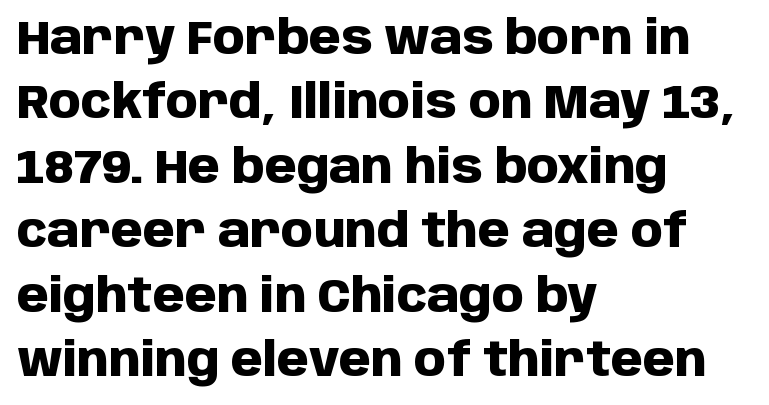
Q: Is the text bold? A: Yes.
Q: Is the text italic (slanted)? A: No, it is upright.
Q: Is the typeface a serif or a sans-serif typeface? A: Sans-serif.
Q: Is the text underlined? A: No.
Q: How is the paragraph aligned? A: Left-aligned.
Q: Is the spacing between letters normal or unusually wide? A: Normal.
Q: Is the spacing between lines tight, normal or loose? A: Normal.
Q: Width (condensed, normal, or wide)? A: Normal.
Q: Stroke contrast? A: Low.
Q: x-height? A: Large.
Q: Monospaced? A: No.
